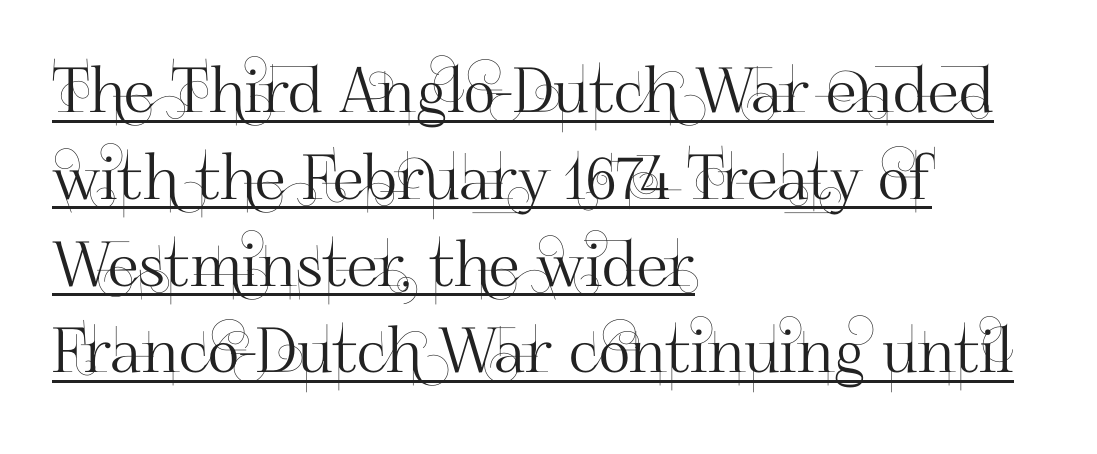
The image shows 62 px sans-serif type, upright; set left-aligned, normal line spacing (1.4x), normal letter spacing, underlined; high stroke contrast and a small x-height.
